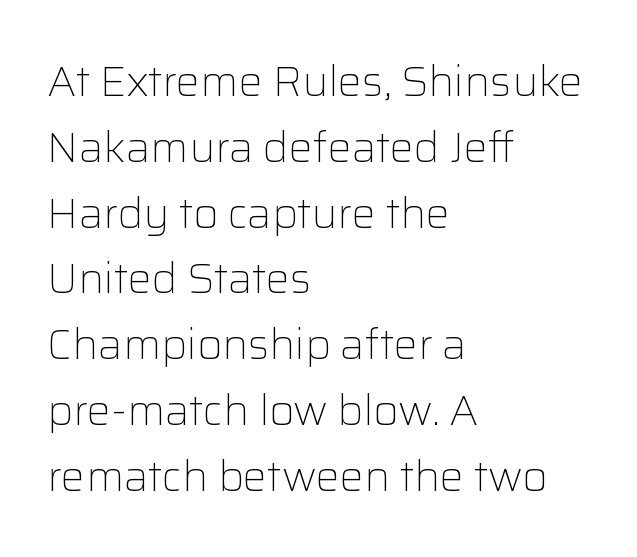
Is this a fixed-width face? No — the glyphs have proportional, varying widths. The leading is moderate, giving the passage an even texture. In terms of posture, this sample is upright. The specimen omits any rule beneath the text block's lines. A light-to-regular cut is what we see here.
